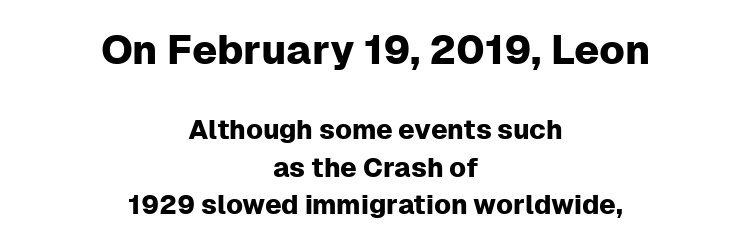
Q: Is the text italic (slanted)? A: No, it is upright.
Q: Is the typeface a serif or a sans-serif typeface? A: Sans-serif.
Q: Is the text underlined? A: No.
Q: How is the paragraph aligned? A: Centered.
Q: Is the spacing between letters normal or unusually wide? A: Normal.
Q: Is the spacing between lines tight, normal or loose? A: Normal.
Q: Which block of text is set in a larger size, the first (top) or the second (bottom)? A: The first (top) one.
Q: Width (condensed, normal, or wide)? A: Normal.
Q: Stroke contrast? A: Low.
Q: x-height? A: Medium.
Q: Monospaced? A: No.
